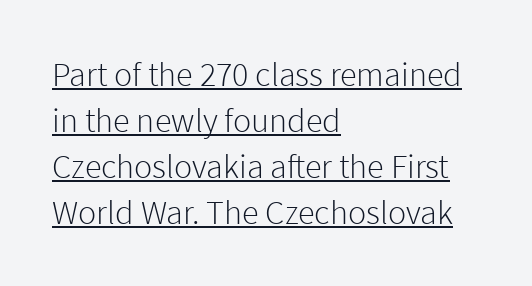
{"serif": "no", "italic": "no", "bold": "no", "weight": "light", "width": "normal", "stroke_contrast": "low", "x_height": "medium", "monospaced": "no", "underline": "yes", "align": "left", "line_spacing": "normal", "line_spacing_ratio": 1.35, "letter_spacing": "normal", "letter_spacing_em": 0.0, "glyph_px": 34}
